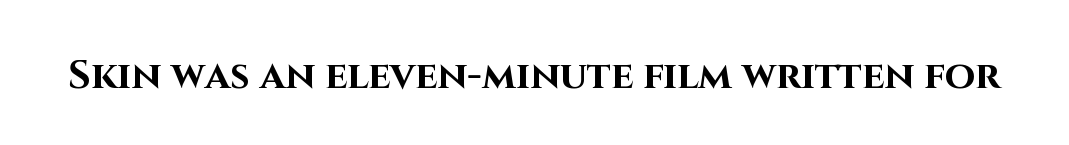
Q: Is the text bold? A: Yes.
Q: Is the text italic (slanted)? A: No, it is upright.
Q: Is the typeface a serif or a sans-serif typeface? A: Sans-serif.
Q: Is the text underlined? A: No.
Q: Is the spacing between letters normal or unusually wide? A: Normal.
Q: Width (condensed, normal, or wide)? A: Normal.
Q: Stroke contrast? A: High.
Q: x-height? A: Large.
Q: Monospaced? A: No.
